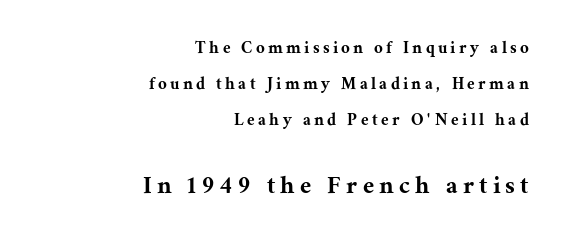
Q: Is the text italic (slanted)? A: No, it is upright.
Q: Is the typeface a serif or a sans-serif typeface? A: Serif.
Q: Is the text underlined? A: No.
Q: How is the paragraph aligned? A: Right-aligned.
Q: Is the spacing between letters normal or unusually wide? A: Unusually wide.
Q: Is the spacing between lines tight, normal or loose? A: Loose.
Q: Which block of text is set in a larger size, the first (top) or the second (bottom)? A: The second (bottom) one.
Q: Width (condensed, normal, or wide)? A: Normal.
Q: Stroke contrast? A: Medium.
Q: x-height? A: Medium.
Q: Monospaced? A: No.
